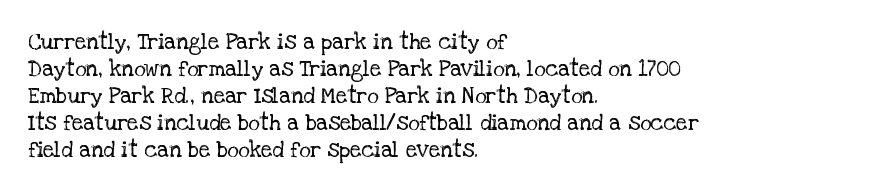
The image shows 22 px text type, upright; set left-aligned, line spacing 1.23x, normal letter spacing, not underlined.
